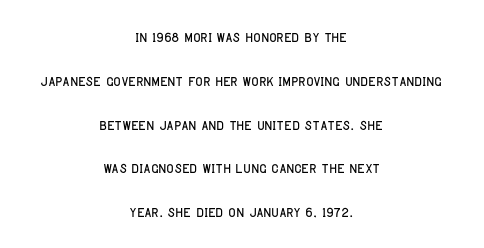
The lines in this sample share a center point and differ in where they start and stop. How would I describe the line gaps? Wide and relaxed. Letter spacing: default. A typesetter would mark this as roman, not italic. This rendering features lettering with no underline.
